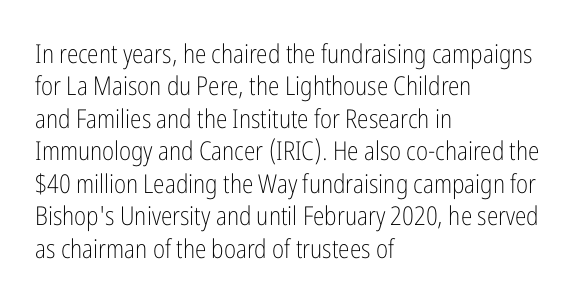
{"italic": "no", "bold": "no", "underline": "no", "align": "left", "line_spacing": "normal", "line_spacing_ratio": 1.25, "letter_spacing": "normal", "letter_spacing_em": 0.0, "glyph_px": 26}
